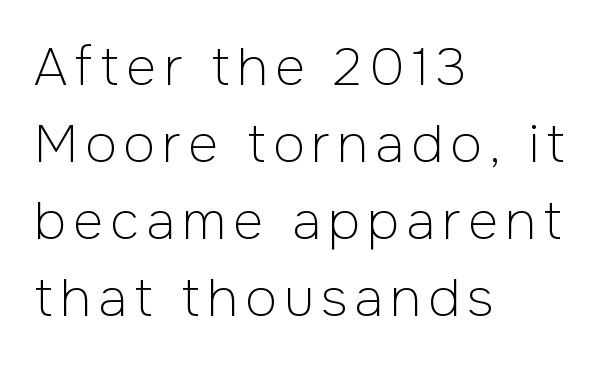
The image shows 52 px light sans-serif type, upright; set left-aligned, normal line spacing (1.48x), not underlined; low stroke contrast and a medium x-height.
